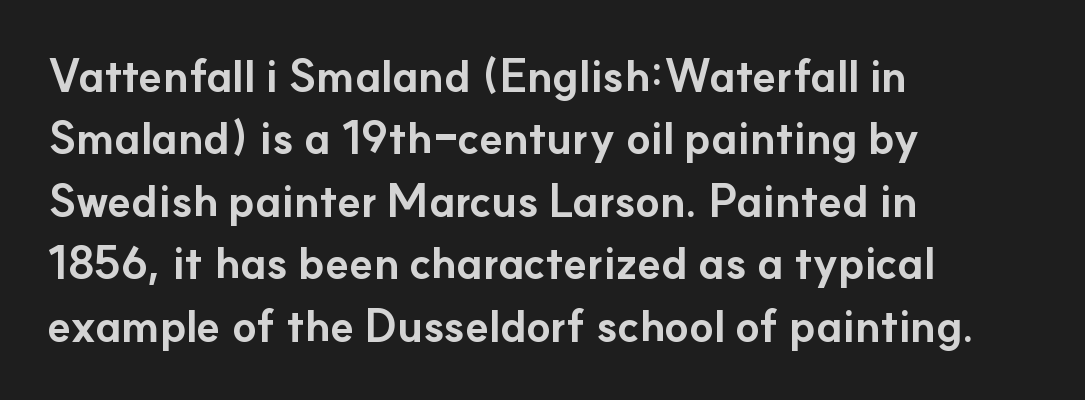
The image shows 44 px bold sans-serif type, upright; set left-aligned, normal line spacing (1.42x), normal letter spacing, not underlined; low stroke contrast and a small x-height.
